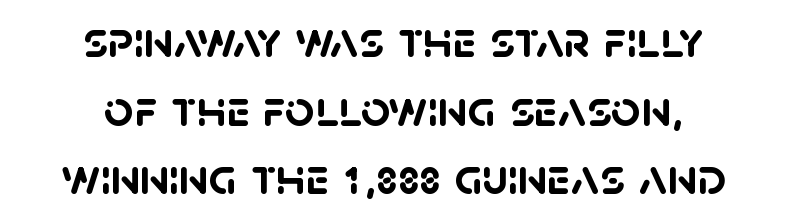
The image shows 52 px semibold sans-serif type; set centered, normal line spacing (1.32x), normal letter spacing, not underlined; low stroke contrast and a large x-height.
